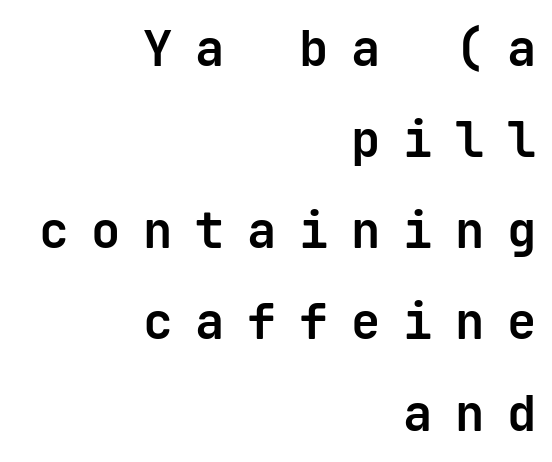
Weight check: bold — yes, fully. This rendering features lettering with no underline. In CSS terms this would be text-align: right. Characters follow at a spacing far wider than the type designer built in.
